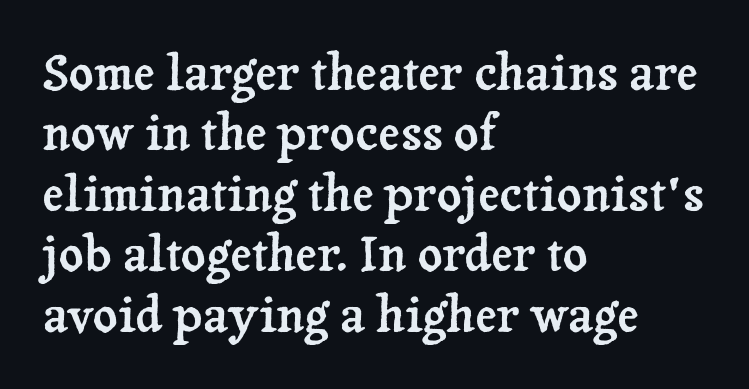
If you drew a line through each stem, it would be perfectly vertical. Yep, those are serifs on the letters. The setting favours the left margin, as ordinary paragraphs usually do. Do the characters align in a grid? No, the font is proportional.
